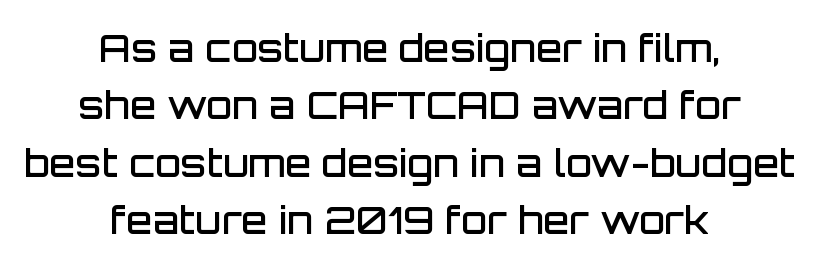
{"serif": "no", "italic": "no", "bold": "semi", "weight": "semibold", "width": "normal", "stroke_contrast": "low", "x_height": "large", "monospaced": "no", "underline": "no", "align": "center", "line_spacing": "normal", "line_spacing_ratio": 1.51, "letter_spacing": "normal", "letter_spacing_em": 0.0, "glyph_px": 38}
